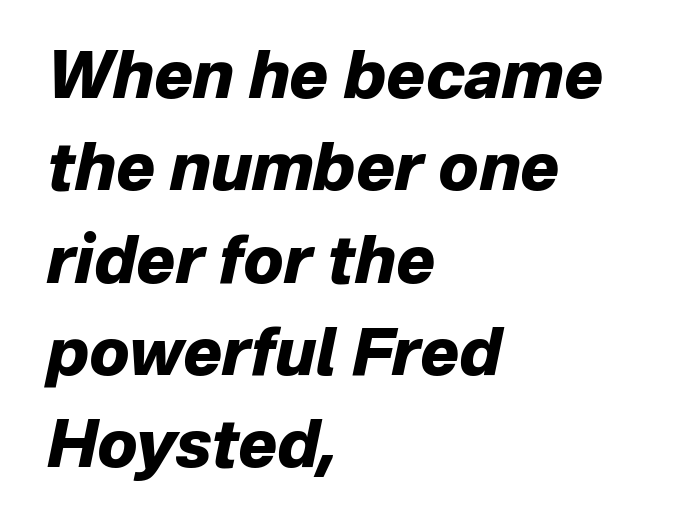
{"italic": "yes", "lean": "right", "slant_degrees": 12, "bold": "yes", "weight": "heavy", "width": "normal", "stroke_contrast": "low", "x_height": "medium", "monospaced": "no", "underline": "no", "align": "left", "line_spacing": "normal", "line_spacing_ratio": 1.42, "letter_spacing": "normal", "letter_spacing_em": 0.0, "glyph_px": 65}
